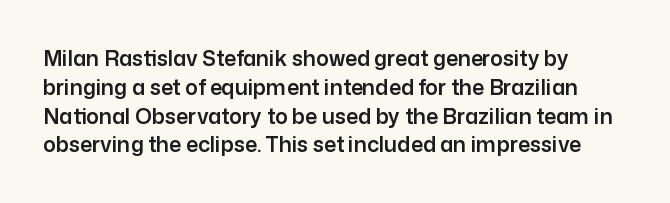
{"italic": "no", "underline": "no", "align": "left", "line_spacing": "normal", "line_spacing_ratio": 1.37, "letter_spacing": "normal", "letter_spacing_em": 0.0, "glyph_px": 21}
